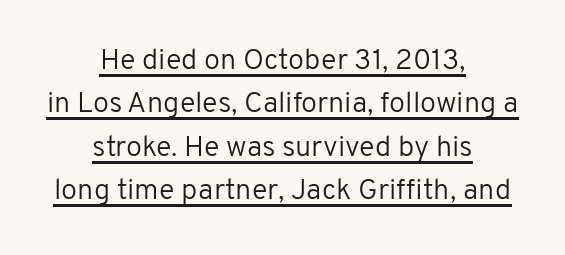
Q: Is the text bold? A: No.
Q: Is the text italic (slanted)? A: No, it is upright.
Q: Is the typeface a serif or a sans-serif typeface? A: Sans-serif.
Q: Is the text underlined? A: Yes.
Q: How is the paragraph aligned? A: Centered.
Q: Is the spacing between letters normal or unusually wide? A: Normal.
Q: Is the spacing between lines tight, normal or loose? A: Normal.
Q: Width (condensed, normal, or wide)? A: Normal.
Q: Stroke contrast? A: Low.
Q: x-height? A: Medium.
Q: Monospaced? A: No.
